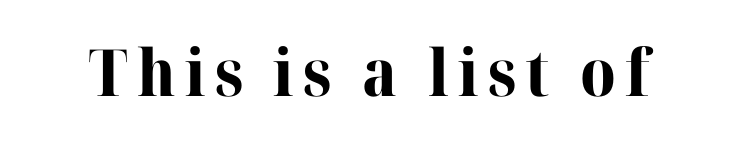
{"serif": "yes", "italic": "no", "bold": "yes", "weight": "bold", "width": "normal", "stroke_contrast": "high", "x_height": "medium", "monospaced": "no", "underline": "no", "glyph_px": 65}
